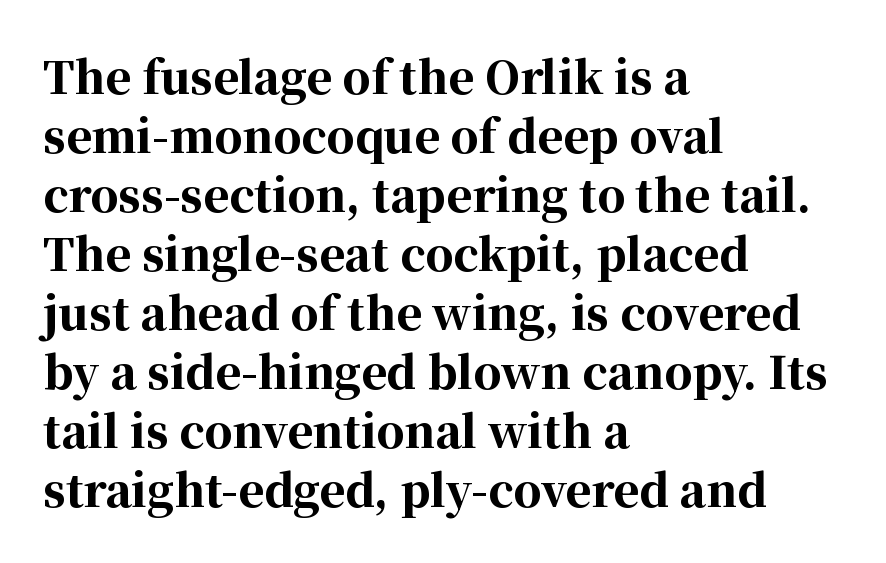
Q: Is the text bold? A: Yes.
Q: Is the text italic (slanted)? A: No, it is upright.
Q: Is the typeface a serif or a sans-serif typeface? A: Serif.
Q: Is the text underlined? A: No.
Q: How is the paragraph aligned? A: Left-aligned.
Q: Is the spacing between letters normal or unusually wide? A: Normal.
Q: Is the spacing between lines tight, normal or loose? A: Normal.
Q: Width (condensed, normal, or wide)? A: Normal.
Q: Stroke contrast? A: High.
Q: x-height? A: Medium.
Q: Monospaced? A: No.
